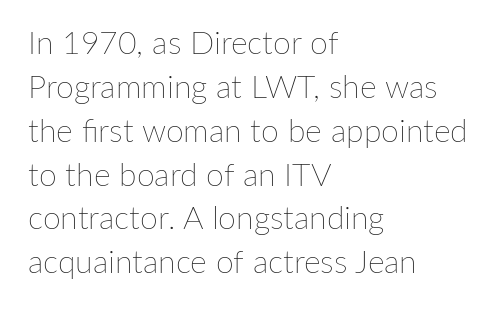
Q: Is the text bold? A: No.
Q: Is the text italic (slanted)? A: No, it is upright.
Q: Is the text underlined? A: No.
Q: How is the paragraph aligned? A: Left-aligned.
Q: Is the spacing between letters normal or unusually wide? A: Normal.
Q: Is the spacing between lines tight, normal or loose? A: Normal.
Q: Width (condensed, normal, or wide)? A: Normal.
Q: Stroke contrast? A: Low.
Q: x-height? A: Medium.
Q: Monospaced? A: No.
